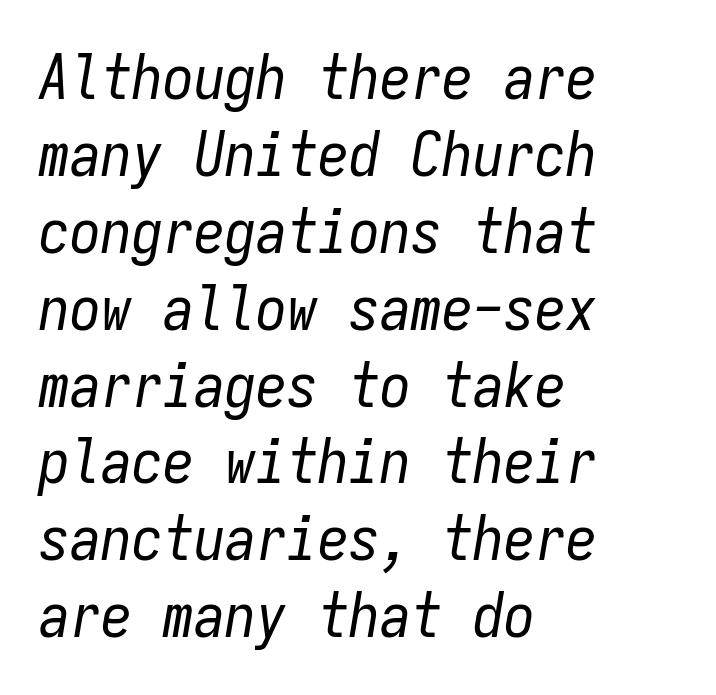
Leftover space on each line is placed entirely after the last word. Any mark beneath the type? The region is blank. Spacing verdict: monospaced, one width for all characters. The weight would be labelled regular, book, light, or lighter still. Observe the ordinary spacing: letters are neighbours, not strangers. The font's italic variant was chosen for this text.
